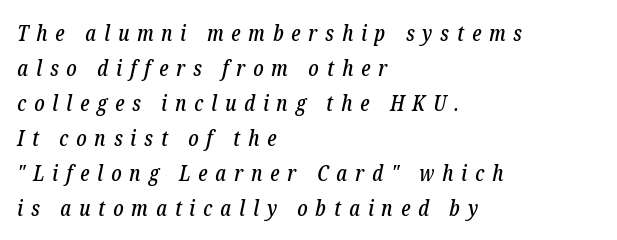
Line beginnings align vertically; line endings do not. Notice how the stems are inclined rather than vertical — that's the hallmark of italics. These lines sit exactly where default settings would place them. This rendering widens character spacing well past its baseline value. This rendering features lettering with no underline.
